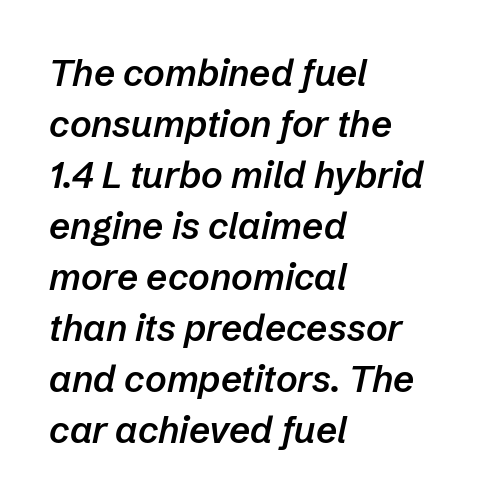
{"italic": "yes", "lean": "right", "slant_degrees": 12, "bold": "semi", "weight": "semibold", "width": "normal", "stroke_contrast": "low", "x_height": "medium", "monospaced": "no", "underline": "no", "align": "left", "line_spacing": "normal", "line_spacing_ratio": 1.38, "letter_spacing": "normal", "letter_spacing_em": 0.0, "glyph_px": 37}
